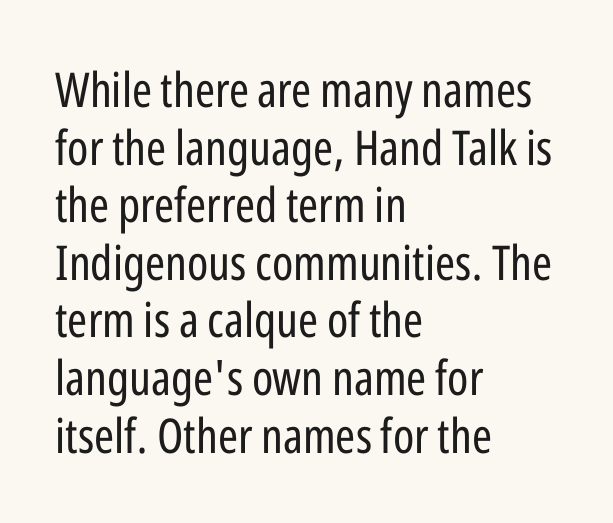
Observe the ordinary spacing: letters are neighbours, not strangers. Italic? Not at all — the glyphs are vertical. Font category for this specimen: sans-serif. A clean baseline with only descenders dipping below it. The rendering anchors every line to the left-hand side. This sample has the flowing, uneven cadence of proportional lettering.
